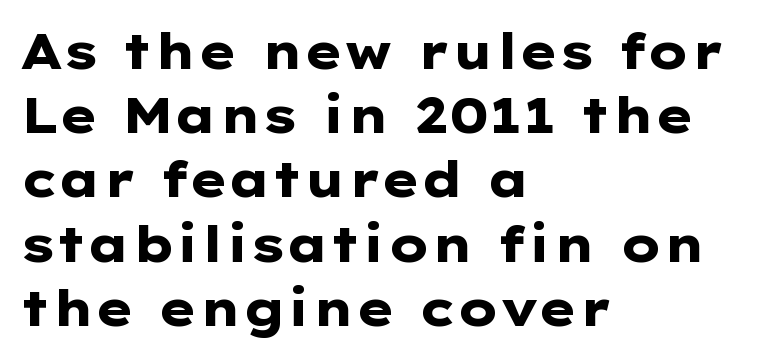
Q: Is the text bold? A: Yes.
Q: Is the text italic (slanted)? A: No, it is upright.
Q: Is the typeface a serif or a sans-serif typeface? A: Sans-serif.
Q: Is the text underlined? A: No.
Q: How is the paragraph aligned? A: Left-aligned.
Q: Is the spacing between letters normal or unusually wide? A: Normal.
Q: Is the spacing between lines tight, normal or loose? A: Normal.
Q: Width (condensed, normal, or wide)? A: Wide.
Q: Stroke contrast? A: Low.
Q: x-height? A: Medium.
Q: Monospaced? A: No.
